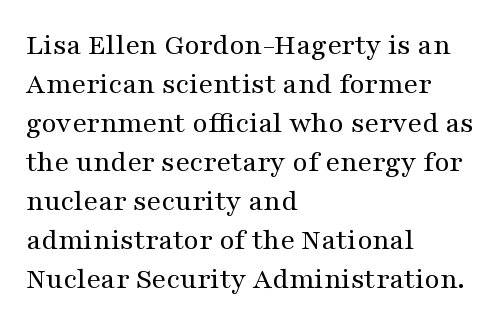
Q: Is the text bold? A: No.
Q: Is the text italic (slanted)? A: No, it is upright.
Q: Is the typeface a serif or a sans-serif typeface? A: Serif.
Q: Is the text underlined? A: No.
Q: How is the paragraph aligned? A: Left-aligned.
Q: Is the spacing between letters normal or unusually wide? A: Normal.
Q: Is the spacing between lines tight, normal or loose? A: Normal.
Q: Width (condensed, normal, or wide)? A: Wide.
Q: Stroke contrast? A: Medium.
Q: x-height? A: Medium.
Q: Monospaced? A: No.
